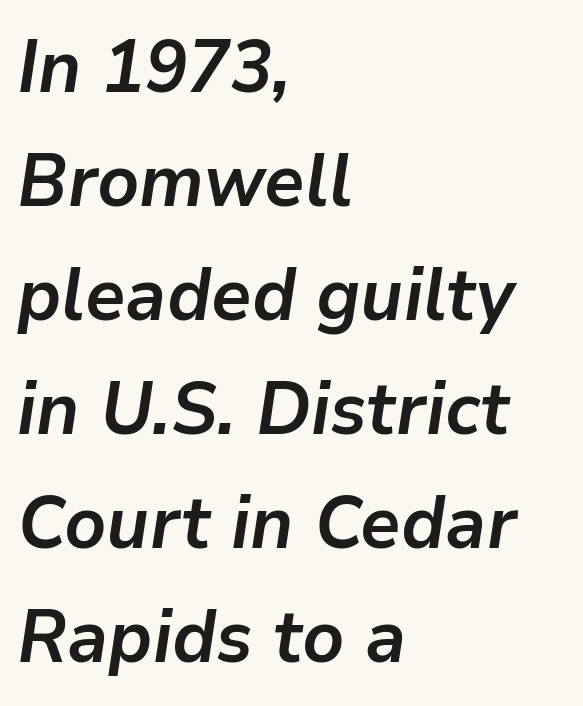
Q: Is the text bold? A: Yes.
Q: Is the text italic (slanted)? A: Yes, it leans right by about 9 degrees.
Q: Is the text underlined? A: No.
Q: How is the paragraph aligned? A: Left-aligned.
Q: Is the spacing between letters normal or unusually wide? A: Normal.
Q: Is the spacing between lines tight, normal or loose? A: Normal.
Q: Width (condensed, normal, or wide)? A: Normal.
Q: Stroke contrast? A: Low.
Q: x-height? A: Medium.
Q: Monospaced? A: No.
